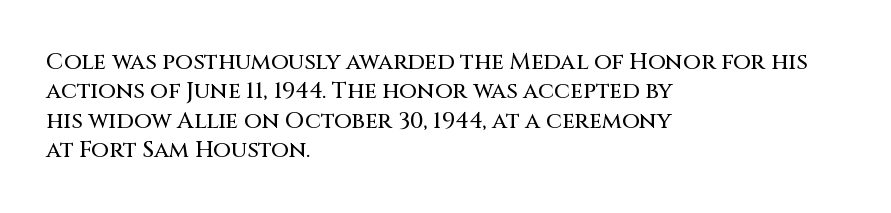
{"italic": "no", "underline": "no", "align": "left", "line_spacing": "normal", "line_spacing_ratio": 1.28, "letter_spacing": "normal", "letter_spacing_em": 0.0, "glyph_px": 23}
